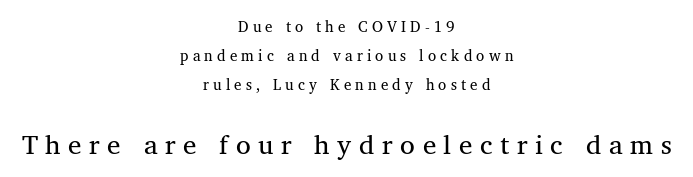
The letterforms stand isolated, each surrounded by extra space. Notice the wide empty band between every row — that's loose leading. Compared with a flush-left layout, this one balances lines on the center instead. Underlining? Definitely not there.
